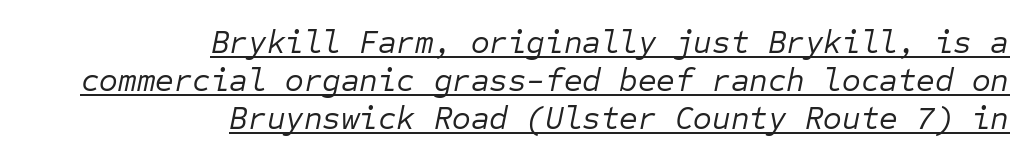
Casual observation: everything's shoved over to the right. Characters are canted at an angle relative to the baseline's perpendicular. Here the designer chose a console-style face with uniform glyph widths. The rendered words wear a rule along their underside. Nothing unusual about the tracking: characters are spaced as the font intends. Summary of weight: not heavy and not bold.
